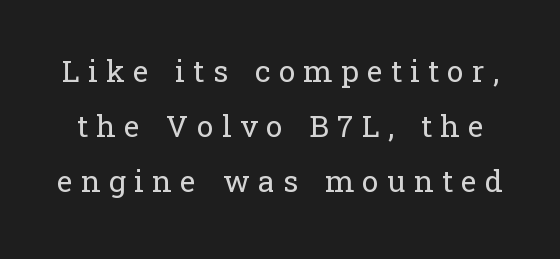
The characters are drawn with everyday or finer stroke widths. The passage shown is not underscored anywhere. Do the letters lean? They stand straight. There is plenty of visible air inserted between adjacent glyphs. What kind of face is this? One with serifs.
